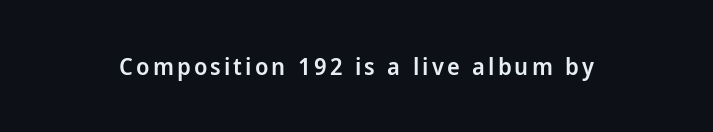
{"italic": "no", "bold": "semi", "underline": "no", "glyph_px": 24}
